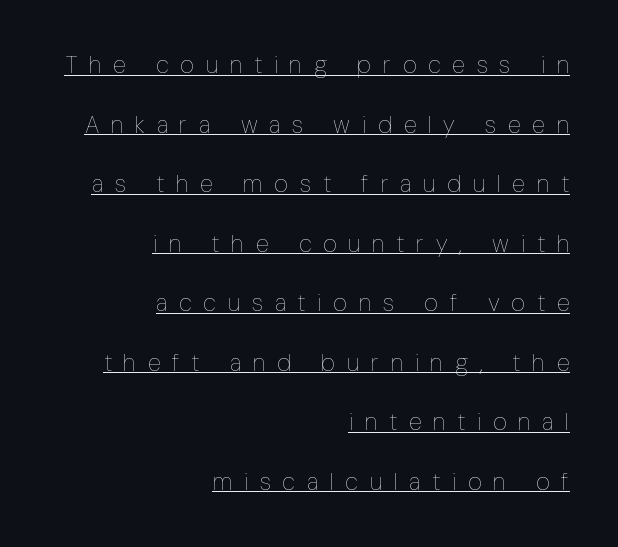
Q: Is the text bold? A: No.
Q: Is the text italic (slanted)? A: No, it is upright.
Q: Is the text underlined? A: Yes.
Q: How is the paragraph aligned? A: Right-aligned.
Q: Is the spacing between letters normal or unusually wide? A: Unusually wide.
Q: Is the spacing between lines tight, normal or loose? A: Loose.
